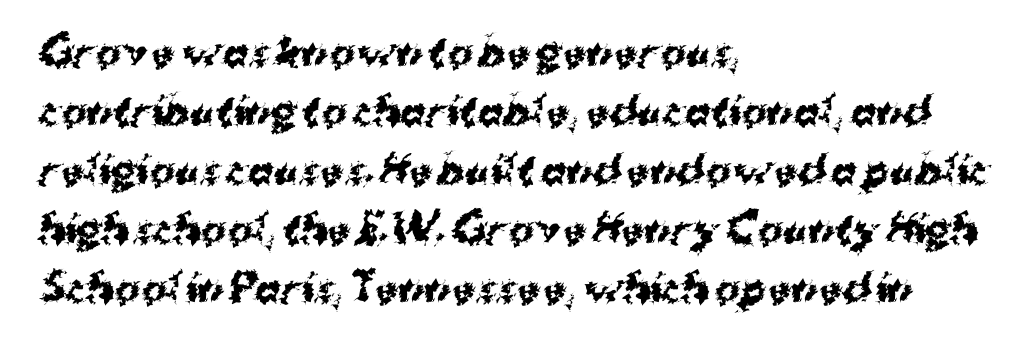
{"serif": "no", "bold": "yes", "weight": "bold", "width": "normal", "stroke_contrast": "medium", "x_height": "medium", "monospaced": "no", "underline": "no", "align": "left", "line_spacing": "normal", "line_spacing_ratio": 1.55, "letter_spacing": "normal", "letter_spacing_em": 0.0, "glyph_px": 38}
